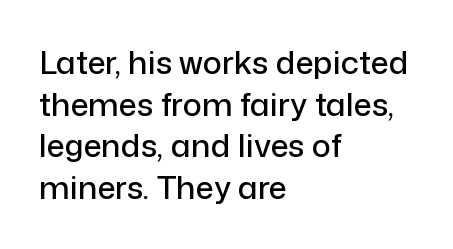
Q: Is the text italic (slanted)? A: No, it is upright.
Q: Is the typeface a serif or a sans-serif typeface? A: Sans-serif.
Q: Is the text underlined? A: No.
Q: How is the paragraph aligned? A: Left-aligned.
Q: Is the spacing between letters normal or unusually wide? A: Normal.
Q: Is the spacing between lines tight, normal or loose? A: Normal.
Q: Width (condensed, normal, or wide)? A: Normal.
Q: Stroke contrast? A: Low.
Q: x-height? A: Medium.
Q: Monospaced? A: No.
